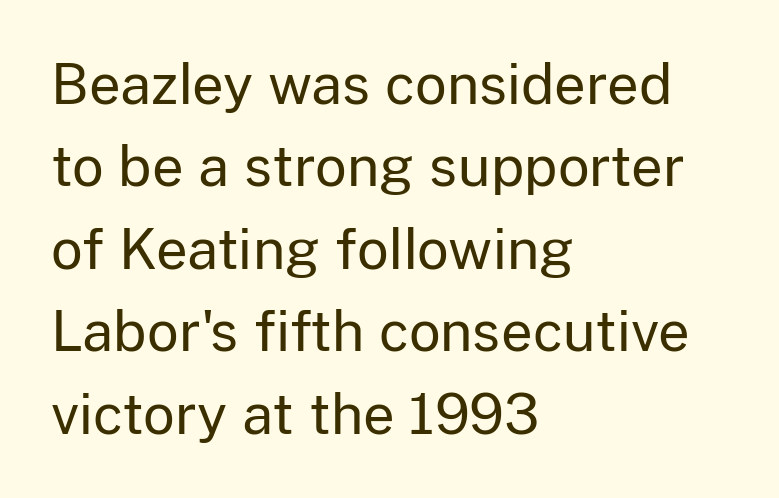
The image shows 55 px regular-weight sans-serif type, upright; set left-aligned, normal line spacing (1.5x), normal letter spacing, not underlined; low stroke contrast and a medium x-height.
